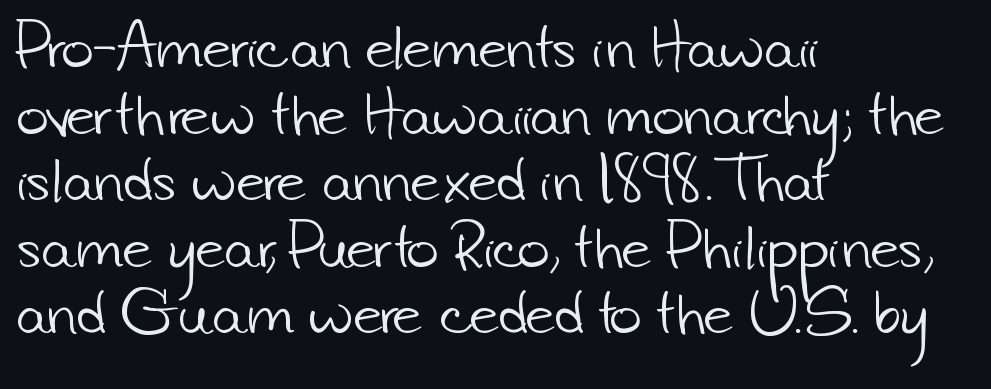
The image shows 55 px light sans-serif type; set left-aligned, line spacing 1.21x, normal letter spacing, not underlined; low stroke contrast and a small x-height.
